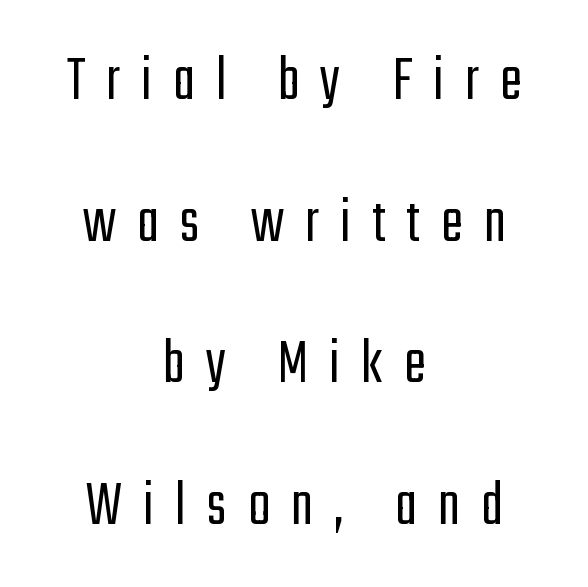
Q: Is the text bold? A: No.
Q: Is the text italic (slanted)? A: No, it is upright.
Q: Is the typeface a serif or a sans-serif typeface? A: Sans-serif.
Q: Is the text underlined? A: No.
Q: How is the paragraph aligned? A: Centered.
Q: Is the spacing between letters normal or unusually wide? A: Unusually wide.
Q: Is the spacing between lines tight, normal or loose? A: Loose.
Q: Width (condensed, normal, or wide)? A: Condensed.
Q: Stroke contrast? A: Low.
Q: x-height? A: Medium.
Q: Monospaced? A: No.
